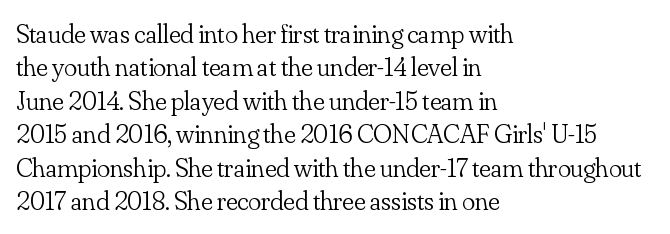
No letter is thick-stroked: the sample isn't bold. This rendering leaves character spacing at its baseline value. A bare baseline throughout the passage. Line beginnings align vertically; line endings do not. This sample uses an upright cut, with every glyph sitting square on the baseline.
